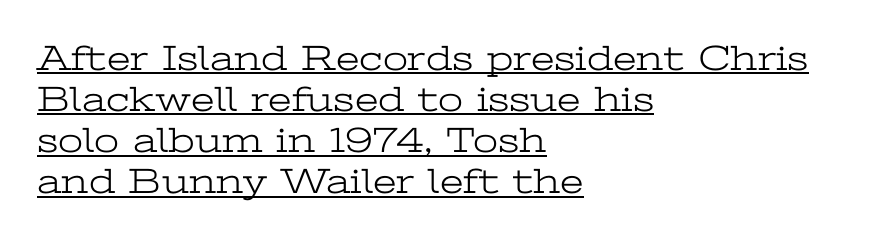
Q: Is the text bold? A: No.
Q: Is the text italic (slanted)? A: No, it is upright.
Q: Is the typeface a serif or a sans-serif typeface? A: Serif.
Q: Is the text underlined? A: Yes.
Q: How is the paragraph aligned? A: Left-aligned.
Q: Is the spacing between letters normal or unusually wide? A: Normal.
Q: Is the spacing between lines tight, normal or loose? A: Tight.
Q: Width (condensed, normal, or wide)? A: Wide.
Q: Stroke contrast? A: Low.
Q: x-height? A: Medium.
Q: Monospaced? A: No.
